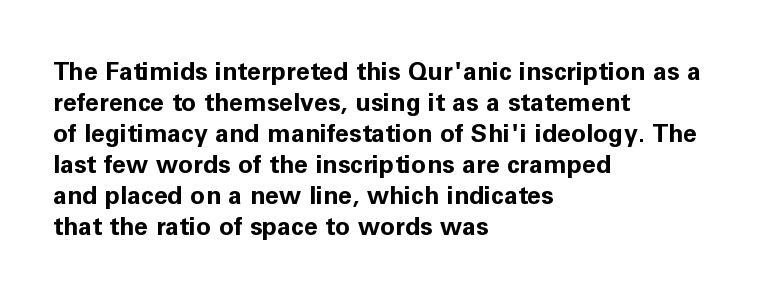
You'd pick this weight for a headline — it's a proper bold. Upright lettering throughout. Nothing unusual about the tracking: characters are spaced as the font intends. Check the space under the baseline: it is left empty.
